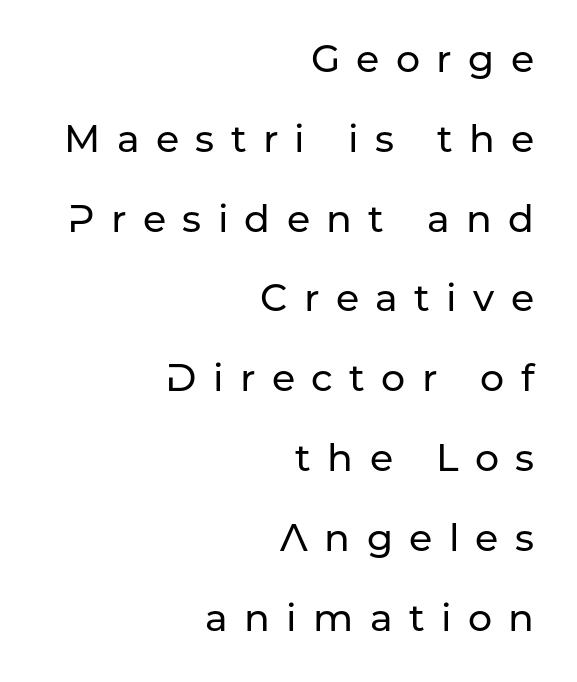
{"serif": "no", "italic": "no", "width": "normal", "stroke_contrast": "low", "x_height": "medium", "monospaced": "no", "underline": "no", "align": "right", "line_spacing": "loose", "line_spacing_ratio": 2.1, "letter_spacing": "wide", "letter_spacing_em": 0.43, "glyph_px": 38}
